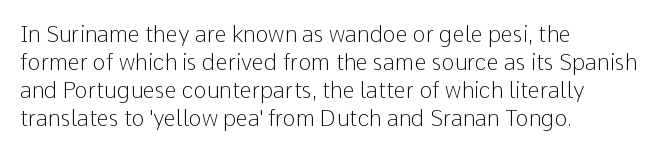
Normally led — the rows are evenly, conventionally spaced. Underlining? Definitely not there. The axis of the letterforms is exactly vertical. The passage is arranged the way most books set body copy — flush left. Default kerning and tracking; the words read as compact shapes.
